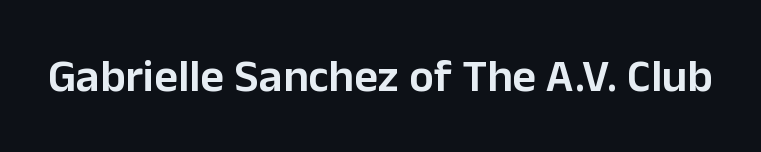
Are there feet on the stems? There aren't — it's a sans. The passage shown is not underscored anywhere. This sample uses an upright cut, with every glyph sitting square on the baseline. Proportional: the letters do not fall into vertical columns. A typesetter would call this zero additional tracking.
